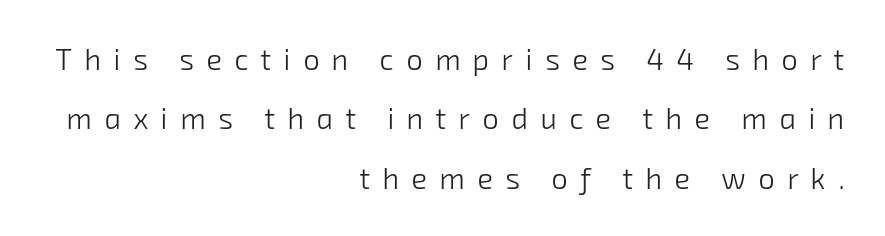
The image shows 29 px light sans-serif type; set right-aligned, loose line spacing (2.05x), unusually wide letter spacing (+0.43 em), not underlined; low stroke contrast and a medium x-height.
